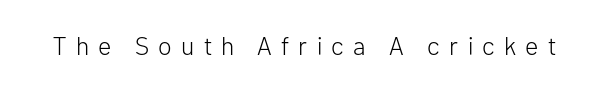
Q: Is the text bold? A: No.
Q: Is the text italic (slanted)? A: No, it is upright.
Q: Is the text underlined? A: No.
Q: Is the spacing between letters normal or unusually wide? A: Unusually wide.
